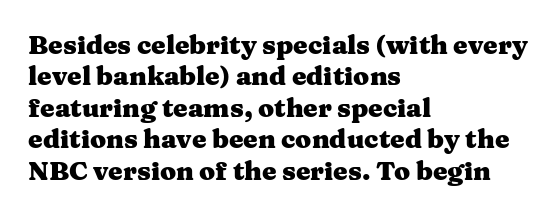
Posture: straight, roman, zero tilt. A student would call this left alignment; a typographer would say flush left, rag right. Rule under the text: the space is simply empty. Between one letter and the next there's only the usual sliver of space. Plenty of ink on the page — the face is bold.
